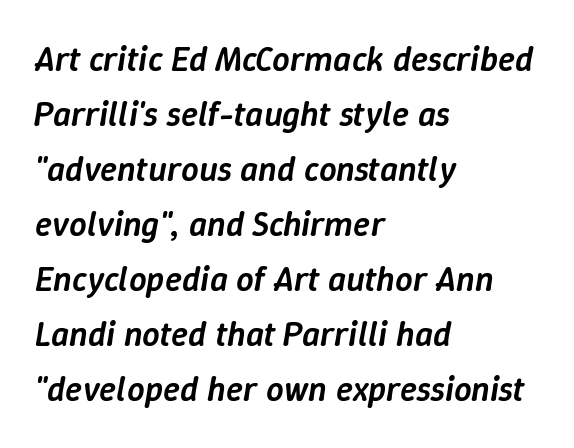
The image shows 35 px semibold type, italic (leaning right); set left-aligned, normal line spacing (1.57x), normal letter spacing, not underlined; low stroke contrast and a medium x-height.
